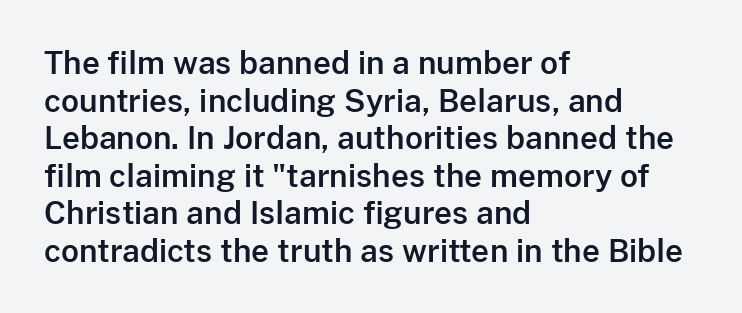
The image shows 31 px sans-serif type, upright; set left-aligned, line spacing 1.21x, normal letter spacing, not underlined; low stroke contrast and a medium x-height.
